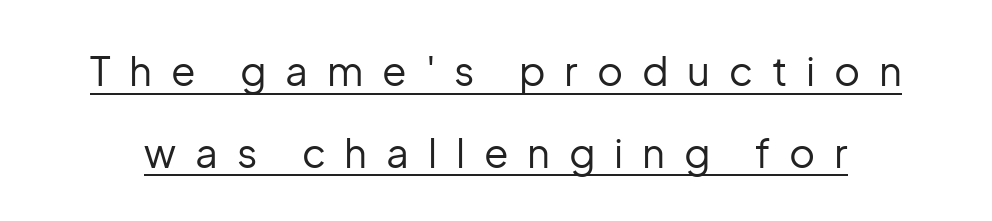
The image shows 40 px regular-weight sans-serif type, upright; set loose line spacing (2.04x), unusually wide letter spacing (+0.47 em), underlined; low stroke contrast and a medium x-height.
